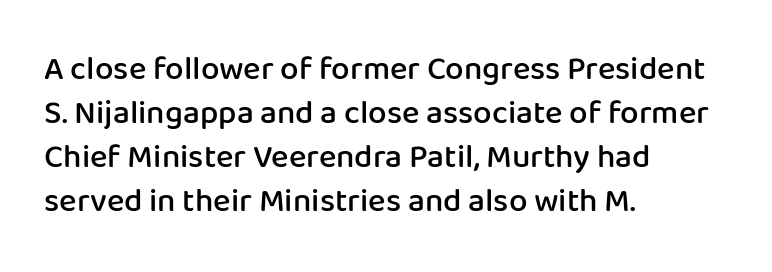
{"serif": "no", "italic": "no", "bold": "semi", "weight": "semibold", "width": "normal", "stroke_contrast": "low", "x_height": "medium", "monospaced": "no", "underline": "no", "align": "left", "line_spacing": "normal", "line_spacing_ratio": 1.33, "letter_spacing": "normal", "letter_spacing_em": 0.0, "glyph_px": 33}
